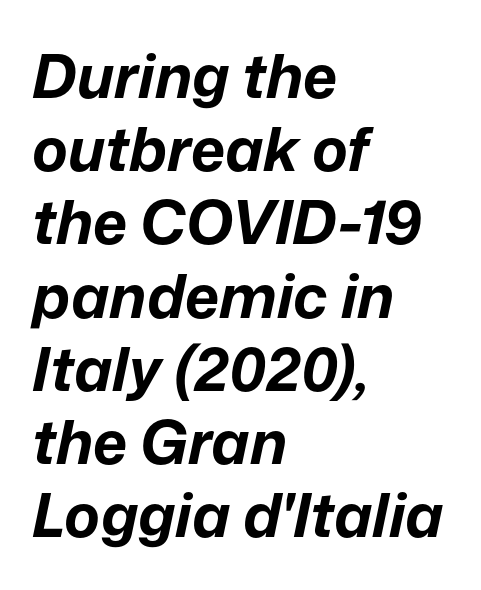
Q: Is the text bold? A: Yes.
Q: Is the text italic (slanted)? A: Yes, it leans right by about 12 degrees.
Q: Is the text underlined? A: No.
Q: How is the paragraph aligned? A: Left-aligned.
Q: Is the spacing between letters normal or unusually wide? A: Normal.
Q: Width (condensed, normal, or wide)? A: Normal.
Q: Stroke contrast? A: Low.
Q: x-height? A: Medium.
Q: Monospaced? A: No.
